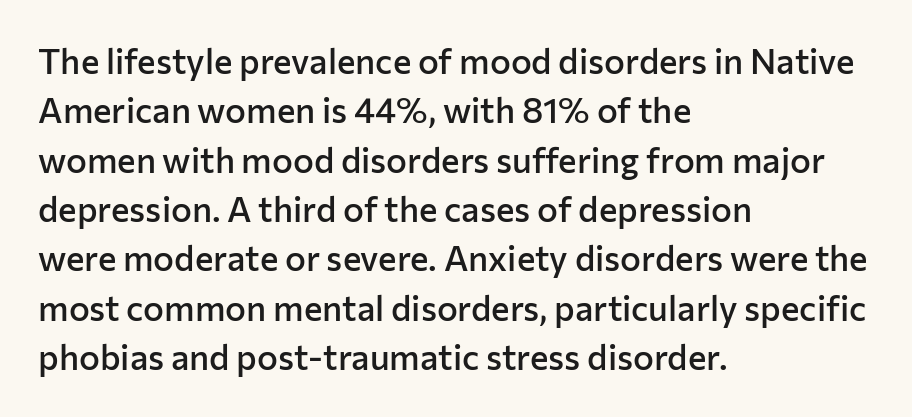
Each letter keeps its own natural width here, so spacing adapts to shape. Does the type have serifs? No, each stem ends abruptly. The rendering uses a semibold face; strokes are thickened but not to full bold. The vertical gap from one line to the next is medium.
